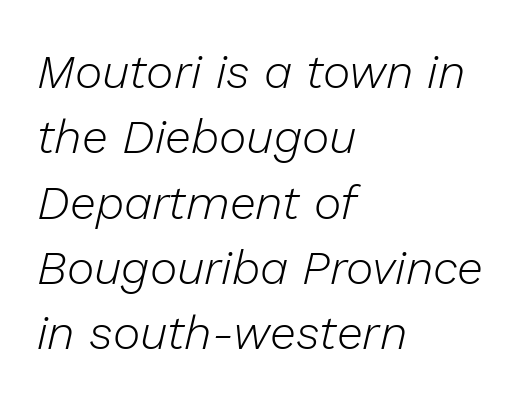
The characters are drawn with everyday or finer stroke widths. Line spacing here is normal. In CSS terms this would be text-align: left. The letters sit at their default tracking, neither squeezed nor spread.
